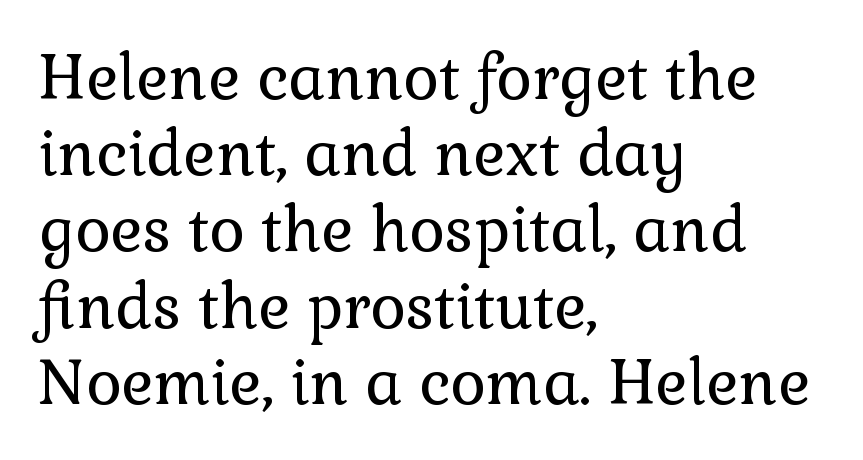
Q: Is the text bold? A: No.
Q: Is the text italic (slanted)? A: No, it is upright.
Q: Is the typeface a serif or a sans-serif typeface? A: Serif.
Q: Is the text underlined? A: No.
Q: How is the paragraph aligned? A: Left-aligned.
Q: Is the spacing between letters normal or unusually wide? A: Normal.
Q: Is the spacing between lines tight, normal or loose? A: Normal.
Q: Width (condensed, normal, or wide)? A: Normal.
Q: x-height? A: Medium.
Q: Monospaced? A: No.
